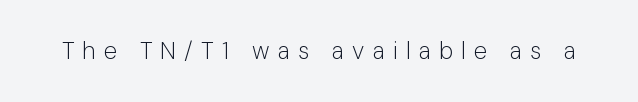
The letters stand upright; this is a roman face. The strokes carry an ordinary text weight at most. The area under the type is left untouched. Is the letter spacing exaggerated? Yes — the characters are pushed far apart.
